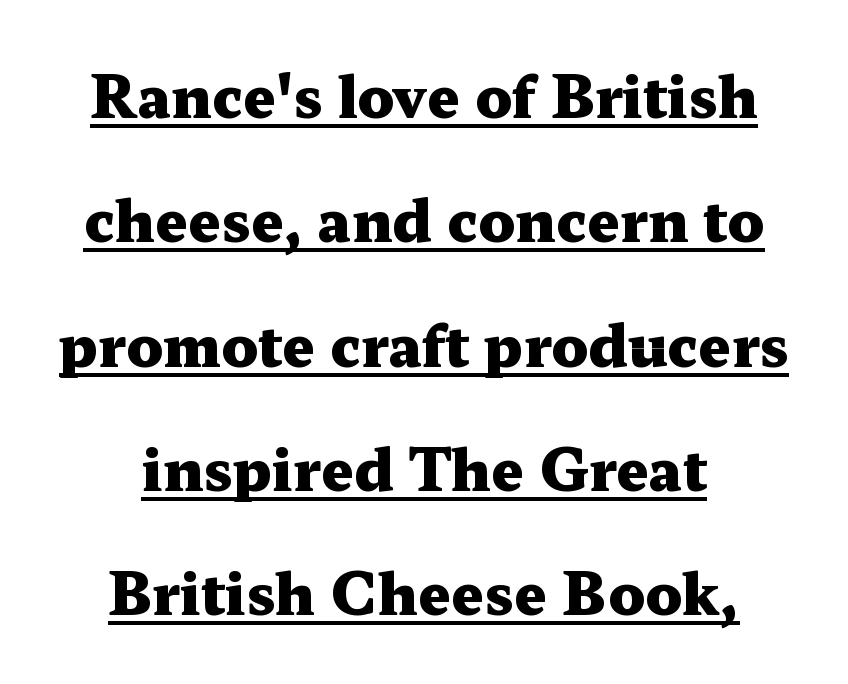
Q: Is the text bold? A: Yes.
Q: Is the text italic (slanted)? A: No, it is upright.
Q: Is the typeface a serif or a sans-serif typeface? A: Serif.
Q: Is the text underlined? A: Yes.
Q: How is the paragraph aligned? A: Centered.
Q: Is the spacing between letters normal or unusually wide? A: Normal.
Q: Is the spacing between lines tight, normal or loose? A: Loose.
Q: Width (condensed, normal, or wide)? A: Wide.
Q: Stroke contrast? A: Medium.
Q: x-height? A: Medium.
Q: Monospaced? A: No.
